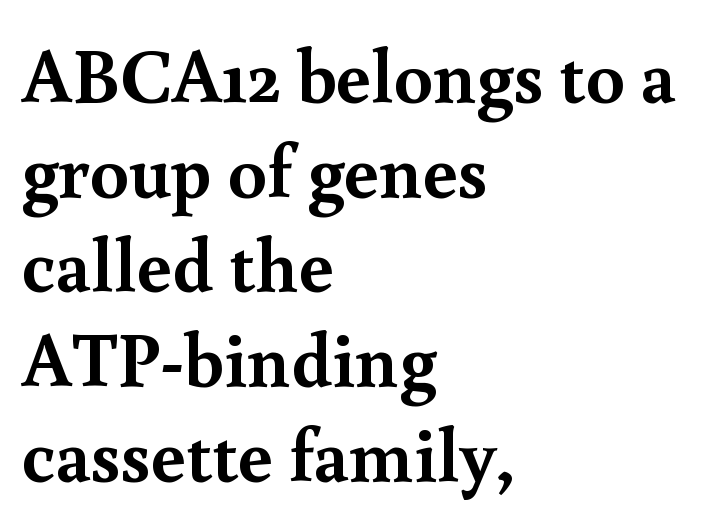
{"serif": "yes", "italic": "no", "bold": "yes", "weight": "semibold", "width": "normal", "x_height": "small", "monospaced": "no", "underline": "no", "align": "left", "line_spacing_ratio": 1.23, "letter_spacing": "normal", "letter_spacing_em": 0.0, "glyph_px": 77}
